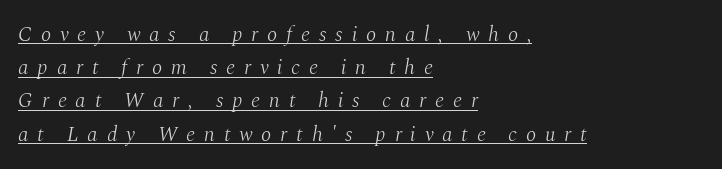
Stem width sits at or under what a default text font uses. These lines stack with their left ends in a neat column. Underlining? Definitely there. Notice how descenders clear the ascenders below comfortably — that's standard leading. How are the letters spaced? Widely, with obvious added tracking.
